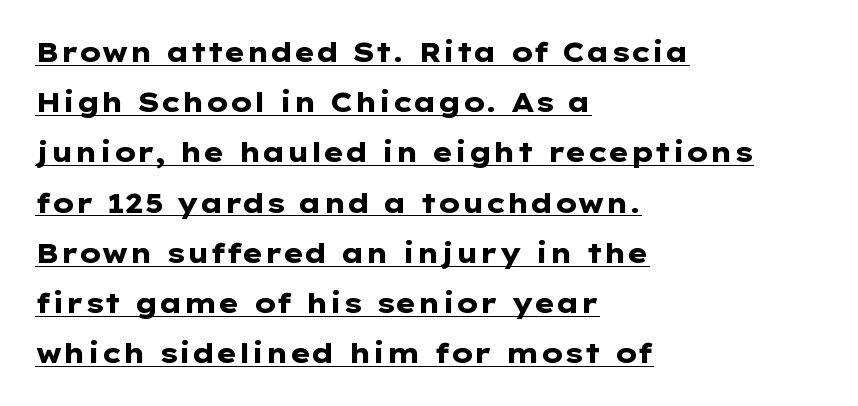
Q: Is the text bold? A: Yes.
Q: Is the text italic (slanted)? A: No, it is upright.
Q: Is the text underlined? A: Yes.
Q: How is the paragraph aligned? A: Left-aligned.
Q: Is the spacing between letters normal or unusually wide? A: Normal.
